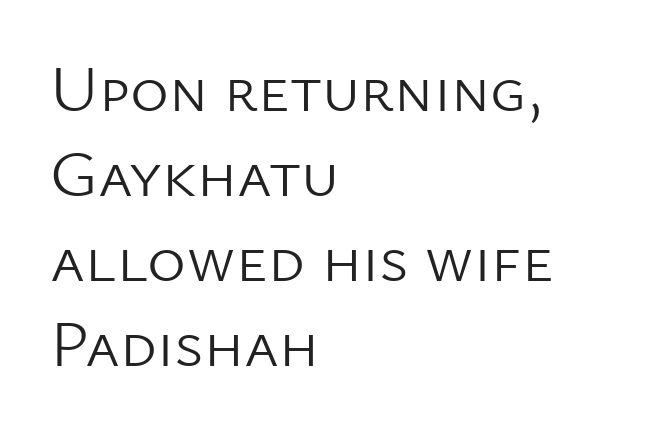
The image shows 66 px light sans-serif type, upright; set left-aligned, normal line spacing (1.29x), normal letter spacing, not underlined; low stroke contrast and a medium x-height.
